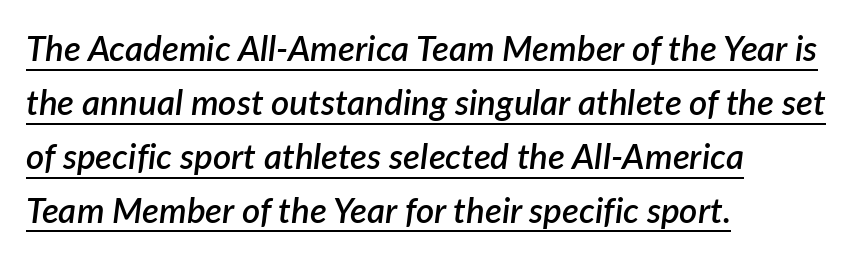
The image shows 35 px semibold type, italic (leaning right); set left-aligned, normal line spacing (1.54x), normal letter spacing, underlined; low stroke contrast and a medium x-height.
